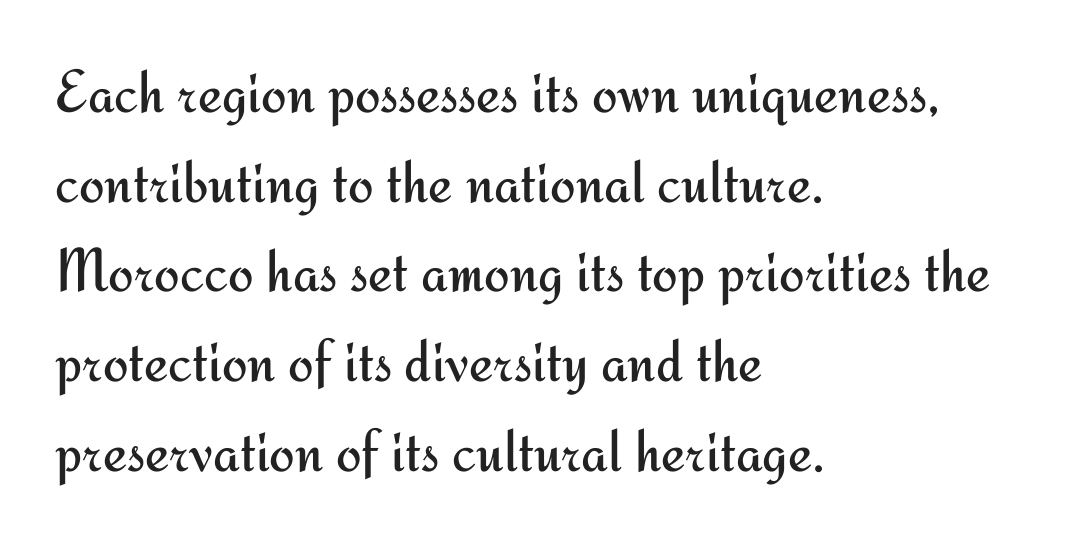
Q: Is the text bold? A: No.
Q: Is the text italic (slanted)? A: No, it is upright.
Q: Is the typeface a serif or a sans-serif typeface? A: Sans-serif.
Q: Is the text underlined? A: No.
Q: How is the paragraph aligned? A: Left-aligned.
Q: Is the spacing between letters normal or unusually wide? A: Normal.
Q: Is the spacing between lines tight, normal or loose? A: Normal.
Q: Width (condensed, normal, or wide)? A: Normal.
Q: Stroke contrast? A: Medium.
Q: x-height? A: Small.
Q: Monospaced? A: No.
